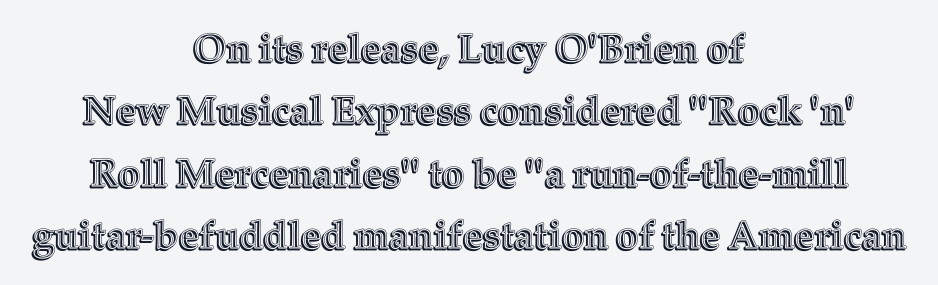
The letterforms sit shoulder to shoulder at normal distance. Is there any slant? The stems are plumb. The foot of each line stays bare and open. The space between consecutive lines is moderate. These lines are rendered in a variable-pitch font. Typeset on center — no edge is straight.
